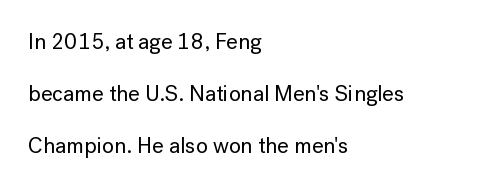
{"italic": "no", "underline": "no", "align": "left", "line_spacing": "loose", "line_spacing_ratio": 2.36, "letter_spacing": "normal", "letter_spacing_em": 0.0, "glyph_px": 22}
